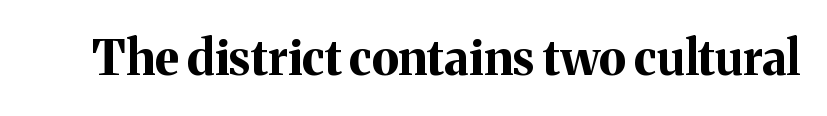
Observe the ordinary spacing: letters are neighbours, not strangers. Type without underlining. The face used here is proportionally spaced, like ordinary book or web type. Unlike a clean sans, this face finishes its strokes with serifs.
